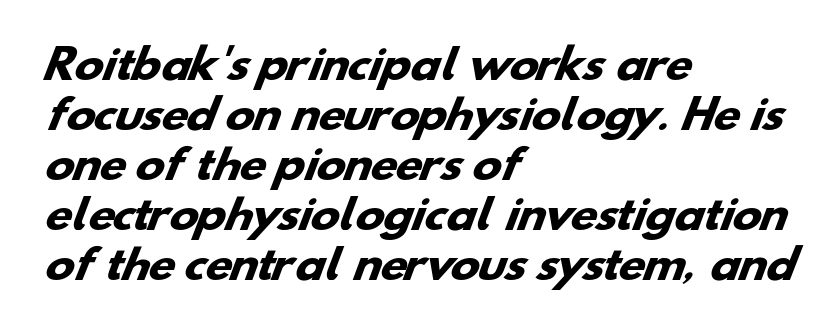
Q: Is the text bold? A: Yes.
Q: Is the typeface a serif or a sans-serif typeface? A: Sans-serif.
Q: Is the text underlined? A: No.
Q: How is the paragraph aligned? A: Left-aligned.
Q: Is the spacing between letters normal or unusually wide? A: Normal.
Q: Is the spacing between lines tight, normal or loose? A: Normal.
Q: Width (condensed, normal, or wide)? A: Wide.
Q: Stroke contrast? A: Low.
Q: x-height? A: Small.
Q: Monospaced? A: No.
